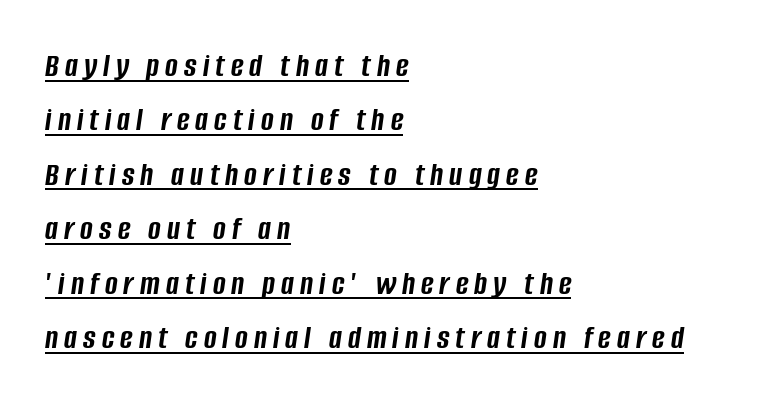
The image shows 34 px semibold, condensed type, italic (leaning right); set left-aligned, normal line spacing (1.6x), underlined; low stroke contrast and a large x-height.
